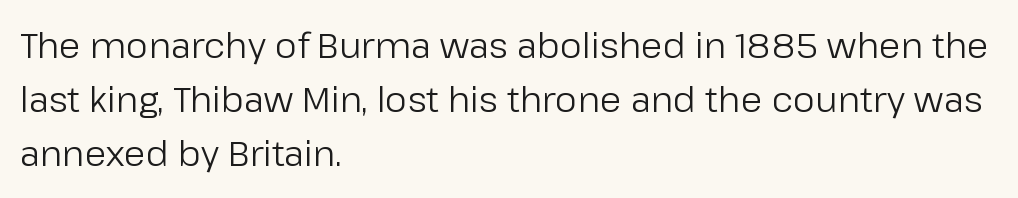
{"serif": "no", "italic": "no", "bold": "no", "weight": "regular", "width": "normal", "stroke_contrast": "low", "x_height": "medium", "monospaced": "no", "underline": "no", "align": "left", "line_spacing": "normal", "line_spacing_ratio": 1.55, "letter_spacing": "normal", "letter_spacing_em": 0.0, "glyph_px": 35}
